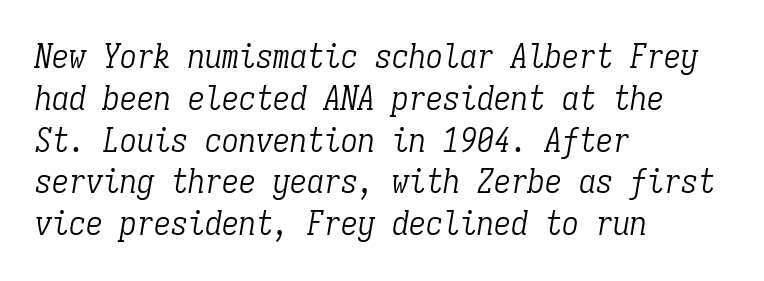
{"serif": "yes", "italic": "yes", "lean": "right", "slant_degrees": 9, "bold": "no", "weight": "light", "width": "condensed", "stroke_contrast": "low", "x_height": "medium", "monospaced": "yes", "underline": "no", "align": "left", "line_spacing_ratio": 1.23, "letter_spacing": "normal", "letter_spacing_em": 0.0, "glyph_px": 34}
